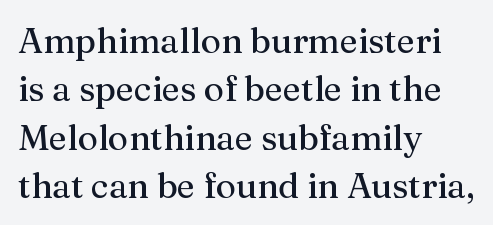
You could not count columns in this text — the font is proportionally spaced. Is this a sans? No — the strokes have serifs. It's the straight-up-and-down kind of type. Alignment: flush left.
